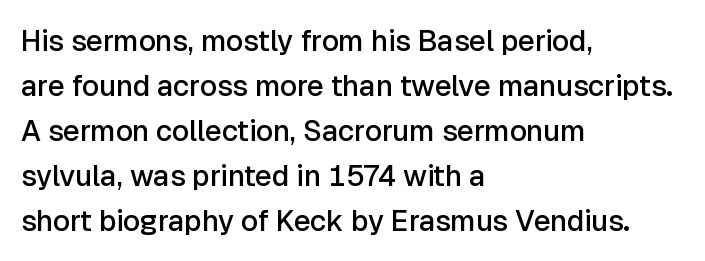
A typesetter would call this proportional, since set widths differ per character. The passage shown is typeset with a sans-serif family. Italic? Not at all — the glyphs are vertical. A typesetter would call this leading conventional body-copy spacing.
